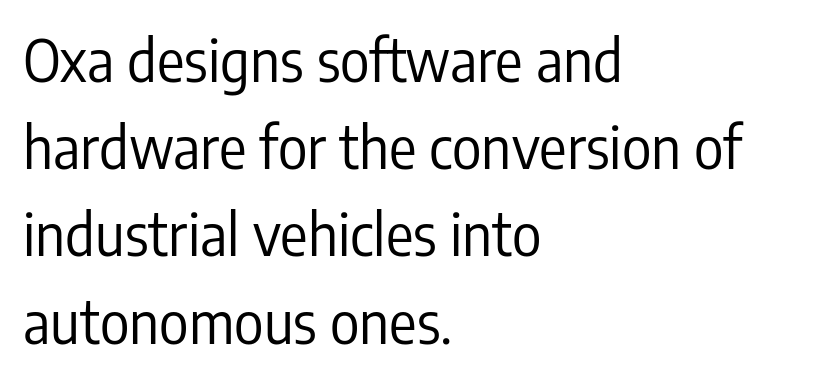
{"serif": "no", "italic": "no", "bold": "no", "weight": "regular", "width": "condensed", "stroke_contrast": "low", "x_height": "medium", "monospaced": "no", "underline": "no", "align": "left", "line_spacing": "normal", "line_spacing_ratio": 1.53, "letter_spacing": "normal", "letter_spacing_em": 0.0, "glyph_px": 57}
